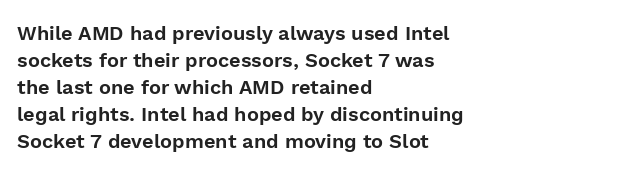
The image shows 20 px text type, upright; set left-aligned, normal line spacing (1.35x), normal letter spacing, not underlined.
